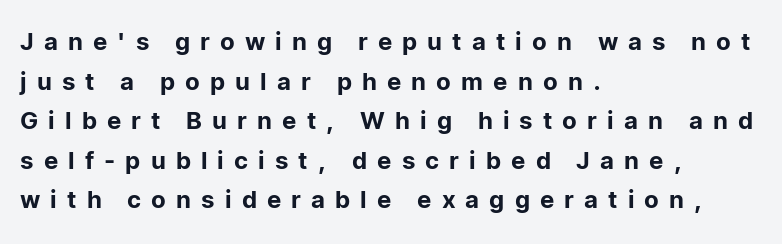
The lines in this sample share a left origin and differ only in where they stop. When letters stand straight like this, we call the style roman or upright. Glance below the letters and you will spot only blank space. The designer left line spacing at the default. The rendering inserts visible extra space after every character.
